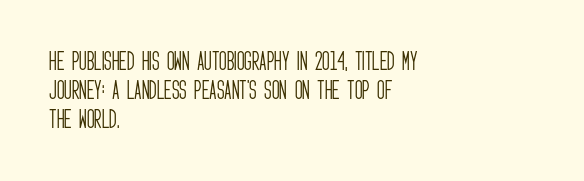
Q: Is the text bold? A: No.
Q: Is the text italic (slanted)? A: No, it is upright.
Q: Is the text underlined? A: No.
Q: How is the paragraph aligned? A: Left-aligned.
Q: Is the spacing between letters normal or unusually wide? A: Normal.
Q: Is the spacing between lines tight, normal or loose? A: Normal.
